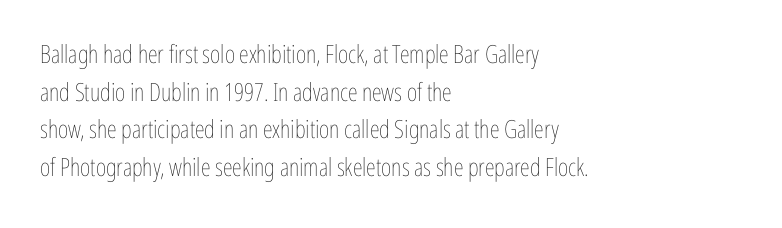
{"italic": "no", "bold": "no", "underline": "no", "align": "left", "line_spacing": "normal", "line_spacing_ratio": 1.51, "letter_spacing": "normal", "letter_spacing_em": 0.0, "glyph_px": 25}
